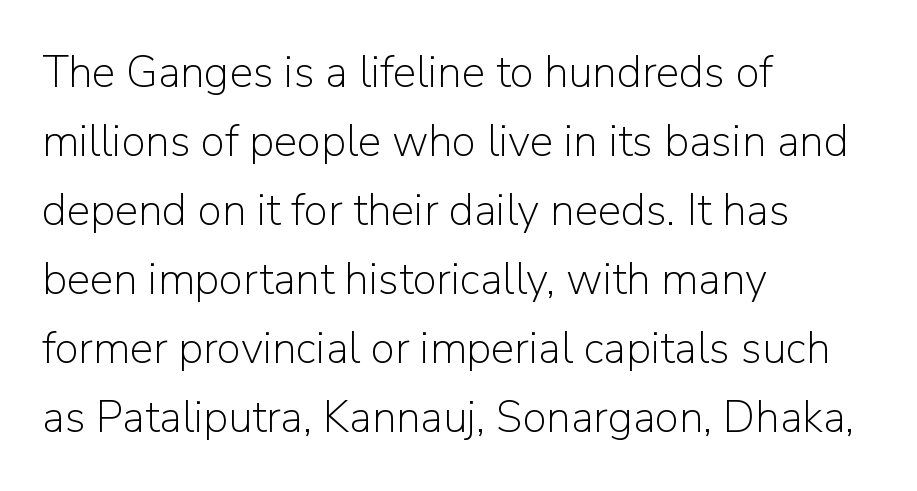
The image shows 44 px light sans-serif type, upright; set left-aligned, normal line spacing (1.57x), normal letter spacing, not underlined; low stroke contrast and a medium x-height.
